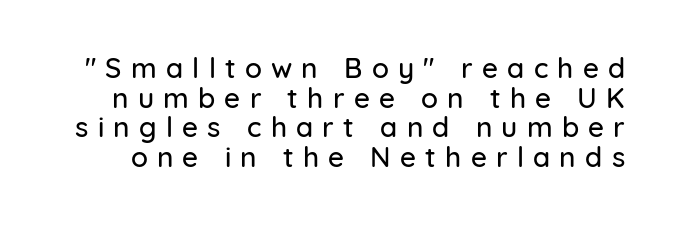
Q: Is the text italic (slanted)? A: No, it is upright.
Q: Is the typeface a serif or a sans-serif typeface? A: Sans-serif.
Q: Is the text underlined? A: No.
Q: Is the spacing between letters normal or unusually wide? A: Unusually wide.
Q: Is the spacing between lines tight, normal or loose? A: Tight.
Q: Width (condensed, normal, or wide)? A: Normal.
Q: Stroke contrast? A: Low.
Q: x-height? A: Medium.
Q: Monospaced? A: No.
